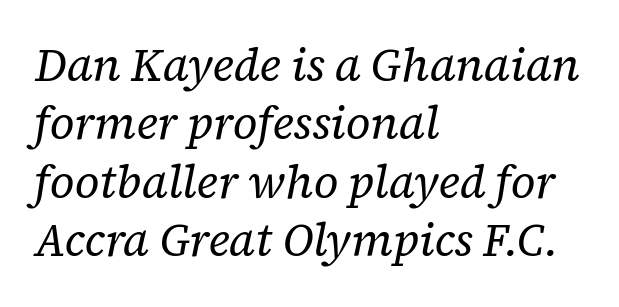
{"serif": "yes", "italic": "yes", "lean": "right", "slant_degrees": 12, "bold": "no", "weight": "regular", "width": "normal", "stroke_contrast": "low", "x_height": "medium", "monospaced": "no", "underline": "no", "align": "left", "line_spacing": "normal", "line_spacing_ratio": 1.3, "letter_spacing": "normal", "letter_spacing_em": 0.0, "glyph_px": 45}
